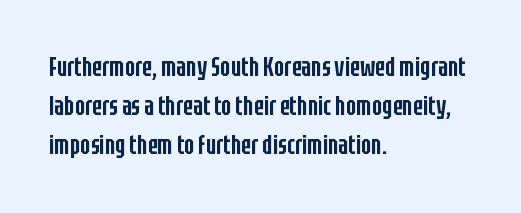
Q: Is the text bold? A: Semi-bold.
Q: Is the text italic (slanted)? A: No, it is upright.
Q: Is the text underlined? A: No.
Q: How is the paragraph aligned? A: Left-aligned.
Q: Is the spacing between letters normal or unusually wide? A: Normal.
Q: Is the spacing between lines tight, normal or loose? A: Normal.
